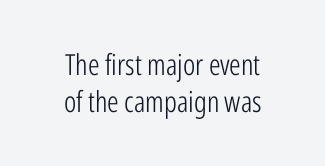
Q: Is the text bold? A: No.
Q: Is the text italic (slanted)? A: No, it is upright.
Q: Is the typeface a serif or a sans-serif typeface? A: Sans-serif.
Q: Is the text underlined? A: No.
Q: How is the paragraph aligned? A: Centered.
Q: Is the spacing between letters normal or unusually wide? A: Normal.
Q: Is the spacing between lines tight, normal or loose? A: Normal.
Q: Width (condensed, normal, or wide)? A: Condensed.
Q: Stroke contrast? A: Low.
Q: x-height? A: Medium.
Q: Monospaced? A: No.
